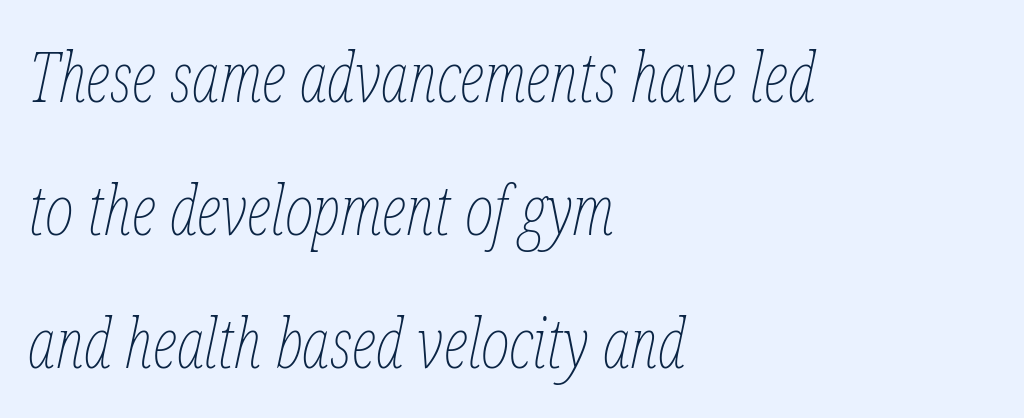
Q: Is the text bold? A: No.
Q: Is the text italic (slanted)? A: Yes, it leans right by about 12 degrees.
Q: Is the text underlined? A: No.
Q: How is the paragraph aligned? A: Left-aligned.
Q: Is the spacing between letters normal or unusually wide? A: Normal.
Q: Is the spacing between lines tight, normal or loose? A: Loose.
Q: Width (condensed, normal, or wide)? A: Condensed.
Q: Stroke contrast? A: Low.
Q: x-height? A: Medium.
Q: Monospaced? A: No.
